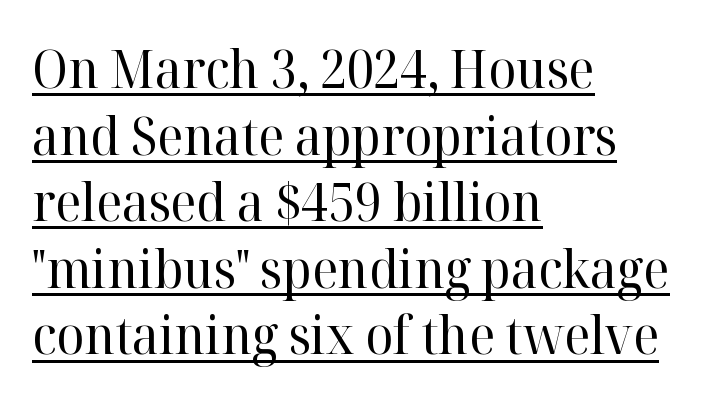
The image shows 52 px regular-weight serif type, upright; set left-aligned, normal line spacing (1.28x), normal letter spacing, underlined; high stroke contrast and a medium x-height.
